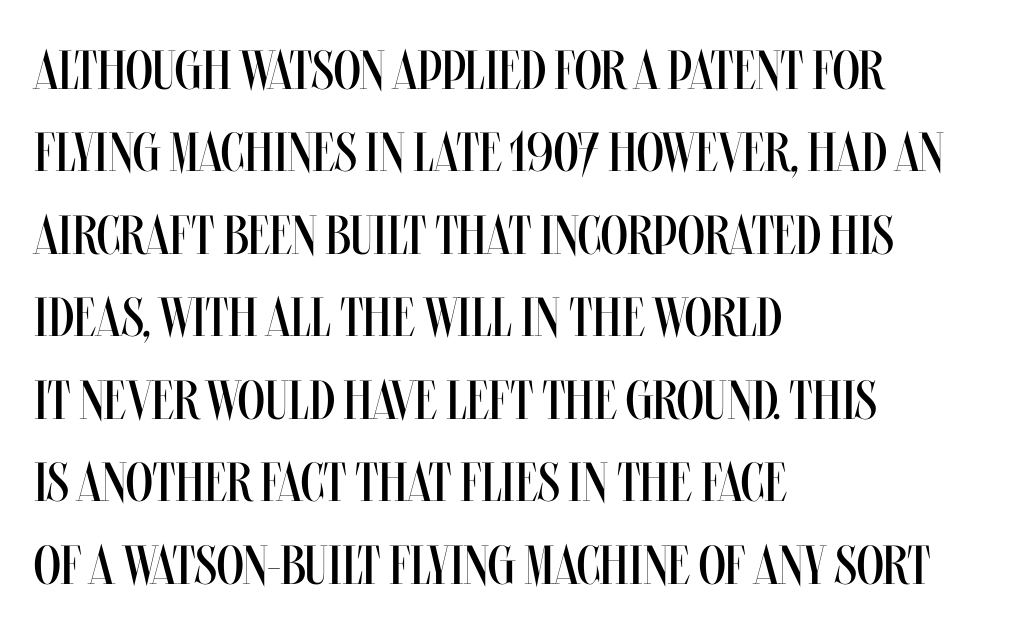
{"italic": "no", "bold": "no", "weight": "regular", "width": "condensed", "stroke_contrast": "medium", "x_height": "large", "monospaced": "no", "underline": "no", "align": "left", "line_spacing": "normal", "line_spacing_ratio": 1.5, "letter_spacing": "normal", "letter_spacing_em": 0.0, "glyph_px": 55}
